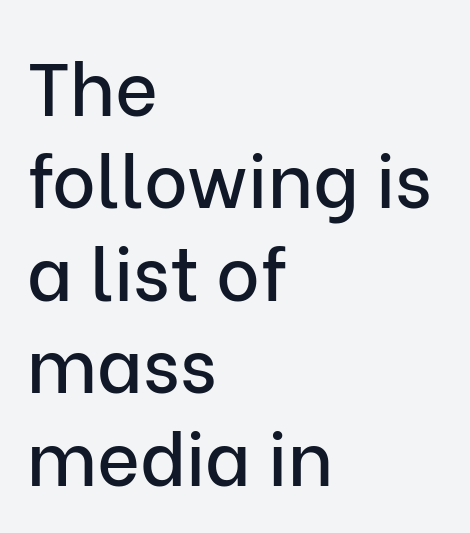
{"serif": "no", "italic": "no", "width": "normal", "stroke_contrast": "low", "x_height": "medium", "monospaced": "no", "underline": "no", "align": "left", "line_spacing": "normal", "line_spacing_ratio": 1.25, "letter_spacing": "normal", "letter_spacing_em": 0.0, "glyph_px": 74}
